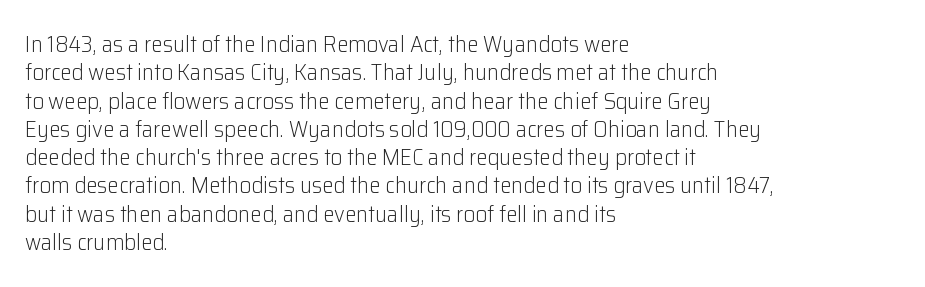
Q: Is the text bold? A: No.
Q: Is the text italic (slanted)? A: No, it is upright.
Q: Is the text underlined? A: No.
Q: How is the paragraph aligned? A: Left-aligned.
Q: Is the spacing between letters normal or unusually wide? A: Normal.
